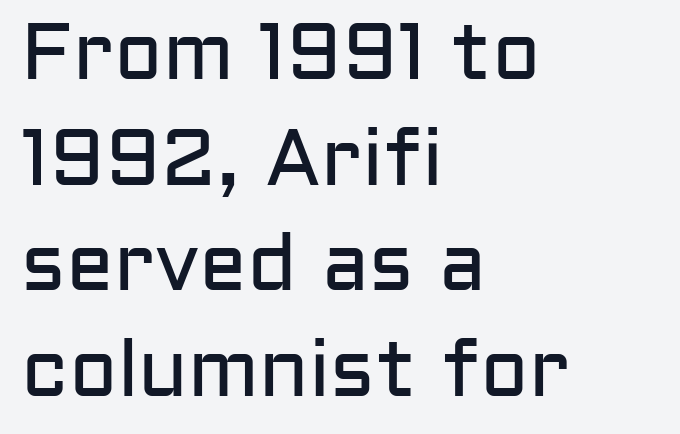
{"serif": "no", "italic": "no", "bold": "no", "weight": "regular", "width": "normal", "stroke_contrast": "low", "x_height": "medium", "monospaced": "no", "underline": "no", "align": "left", "line_spacing": "normal", "line_spacing_ratio": 1.32, "letter_spacing": "normal", "letter_spacing_em": 0.0, "glyph_px": 80}
